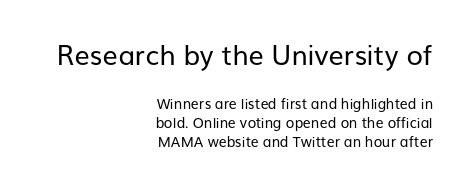
{"italic": "no", "bold": "no", "underline": "no", "align": "right", "line_spacing": "normal", "line_spacing_ratio": 1.38, "letter_spacing": "normal", "letter_spacing_em": 0.0, "larger_block": "first", "size_ratio": 1.93, "glyph_px": 27}
